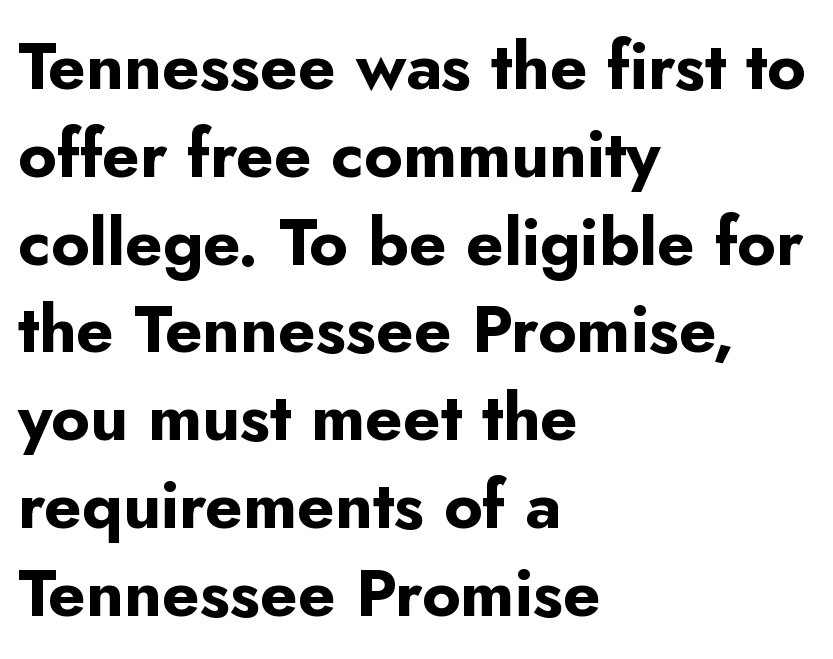
{"serif": "no", "italic": "no", "bold": "yes", "weight": "bold", "width": "normal", "stroke_contrast": "low", "x_height": "small", "monospaced": "no", "underline": "no", "align": "left", "line_spacing": "normal", "line_spacing_ratio": 1.33, "letter_spacing": "normal", "letter_spacing_em": 0.0, "glyph_px": 66}
